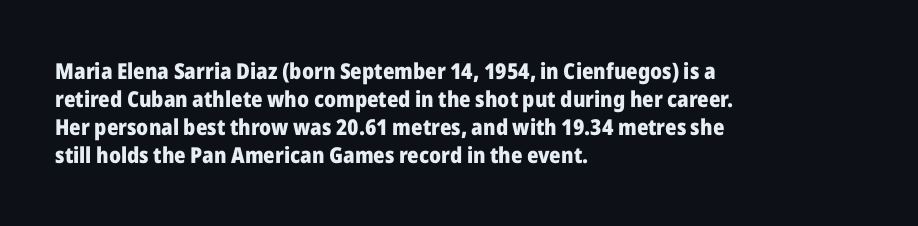
The image shows 22 px bold type, upright; set left-aligned, normal line spacing (1.28x), normal letter spacing, not underlined.
